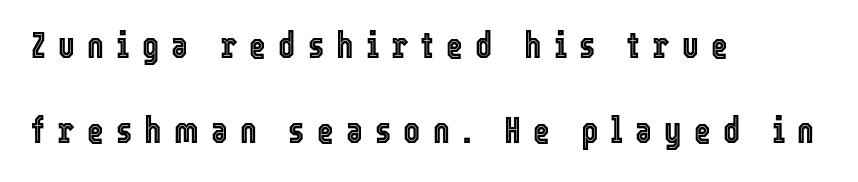
{"italic": "no", "width": "condensed", "x_height": "medium", "monospaced": "no", "underline": "no", "align": "left", "line_spacing": "loose", "line_spacing_ratio": 2.36, "letter_spacing": "wide", "letter_spacing_em": 0.34, "glyph_px": 36}
